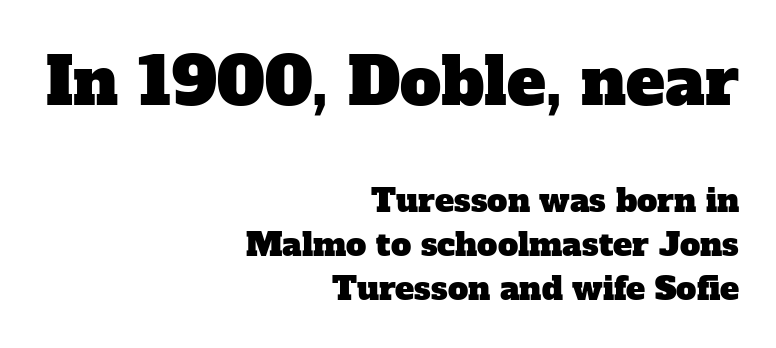
{"serif": "yes", "width": "normal", "stroke_contrast": "low", "x_height": "medium", "monospaced": "no", "underline": "no", "align": "right", "line_spacing": "normal", "line_spacing_ratio": 1.37, "letter_spacing": "normal", "letter_spacing_em": 0.0, "larger_block": "first", "size_ratio": 2.03, "glyph_px": 65}
